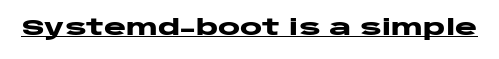
The image shows 21 px bold type, upright; set normal letter spacing, underlined.
